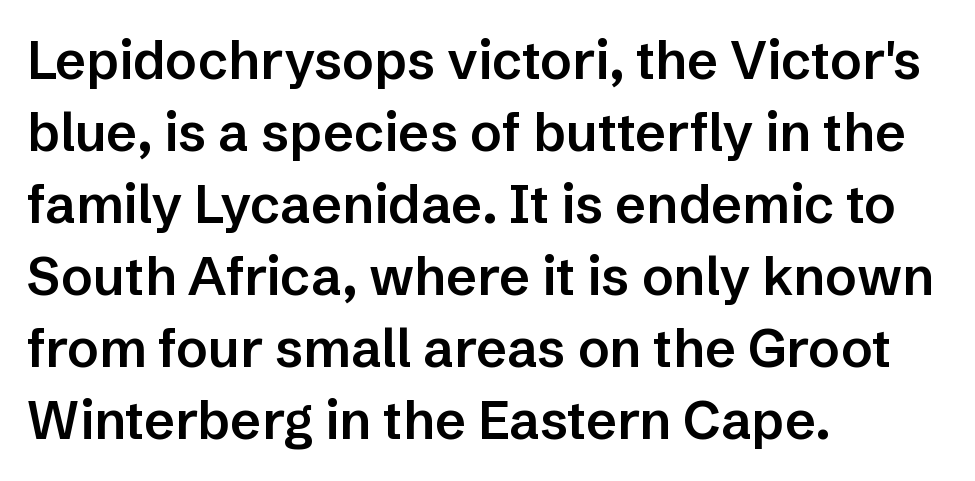
Q: Is the text bold? A: Semi-bold.
Q: Is the text italic (slanted)? A: No, it is upright.
Q: Is the typeface a serif or a sans-serif typeface? A: Sans-serif.
Q: Is the text underlined? A: No.
Q: How is the paragraph aligned? A: Left-aligned.
Q: Is the spacing between letters normal or unusually wide? A: Normal.
Q: Is the spacing between lines tight, normal or loose? A: Normal.
Q: Width (condensed, normal, or wide)? A: Normal.
Q: Stroke contrast? A: Low.
Q: x-height? A: Medium.
Q: Monospaced? A: No.
